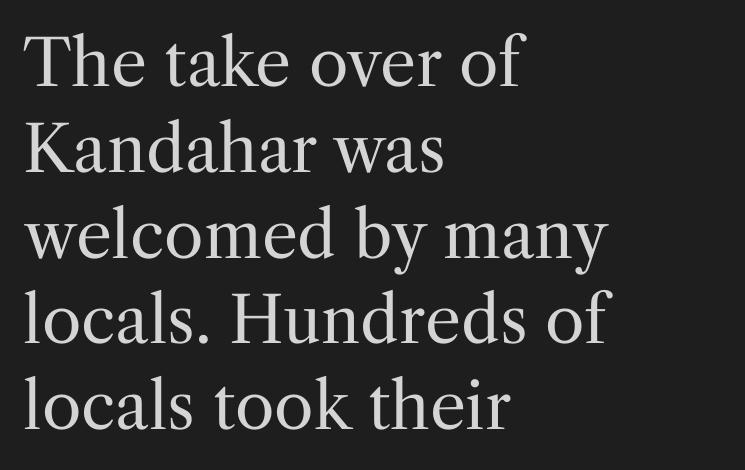
Q: Is the text bold? A: No.
Q: Is the text italic (slanted)? A: No, it is upright.
Q: Is the typeface a serif or a sans-serif typeface? A: Serif.
Q: Is the text underlined? A: No.
Q: How is the paragraph aligned? A: Left-aligned.
Q: Is the spacing between letters normal or unusually wide? A: Normal.
Q: Is the spacing between lines tight, normal or loose? A: Normal.
Q: Width (condensed, normal, or wide)? A: Normal.
Q: Stroke contrast? A: Medium.
Q: x-height? A: Medium.
Q: Monospaced? A: No.
